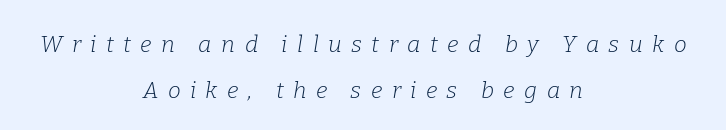
The image shows 23 px text type, italic (leaning right); set centered, loose line spacing (2.0x), unusually wide letter spacing (+0.41 em), not underlined.
